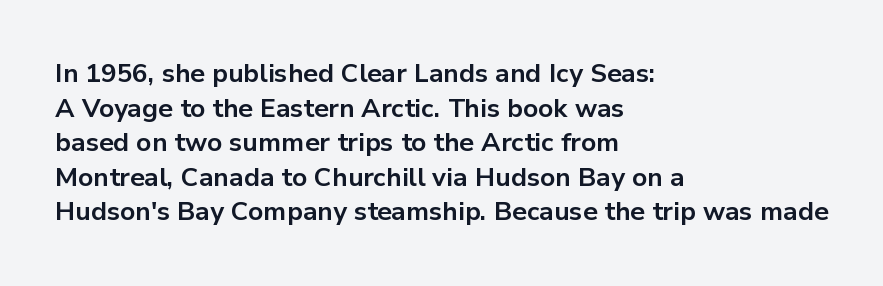
Q: Is the text bold? A: Yes.
Q: Is the text italic (slanted)? A: No, it is upright.
Q: Is the text underlined? A: No.
Q: How is the paragraph aligned? A: Left-aligned.
Q: Is the spacing between letters normal or unusually wide? A: Normal.
Q: Is the spacing between lines tight, normal or loose? A: Normal.
